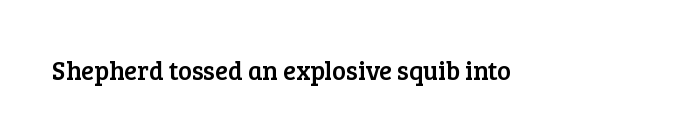
{"italic": "no", "underline": "no", "letter_spacing": "normal", "letter_spacing_em": 0.0, "glyph_px": 26}
